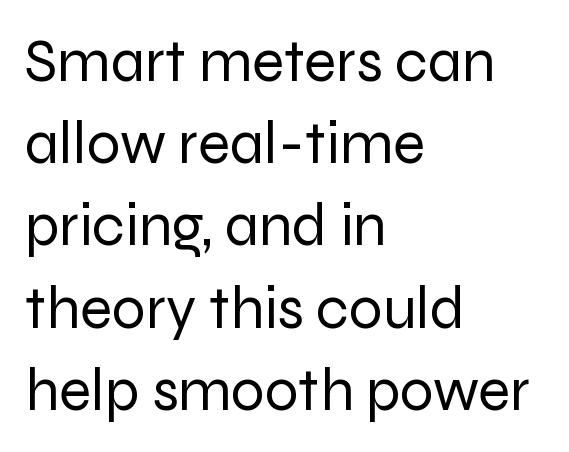
Q: Is the text bold? A: No.
Q: Is the text italic (slanted)? A: No, it is upright.
Q: Is the typeface a serif or a sans-serif typeface? A: Sans-serif.
Q: Is the text underlined? A: No.
Q: How is the paragraph aligned? A: Left-aligned.
Q: Is the spacing between letters normal or unusually wide? A: Normal.
Q: Is the spacing between lines tight, normal or loose? A: Normal.
Q: Width (condensed, normal, or wide)? A: Normal.
Q: Stroke contrast? A: Low.
Q: x-height? A: Medium.
Q: Monospaced? A: No.
